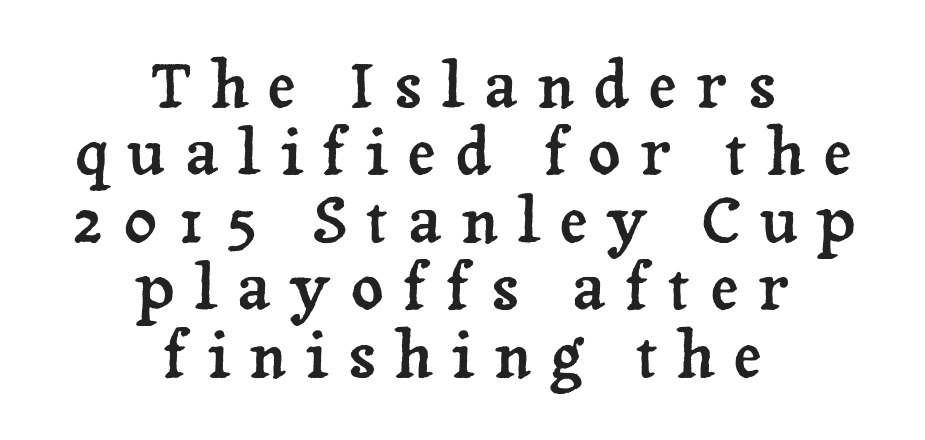
The vertical gap from one line to the next is small. The foot of each line stays bare and open. Posture: upright roman. Each letter's strokes conclude with small projecting serifs. The typesetter chose a symmetrical, centered arrangement here. The tracking reads as deliberately expanded to a designer's eye.
